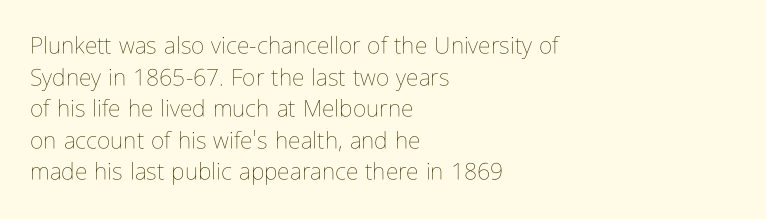
The strokes are not fattened; the text isn't bold. Beneath every word, the page is bare. Every row of glyphs begins at an identical x-position on the left. In terms of posture, this sample is upright.
